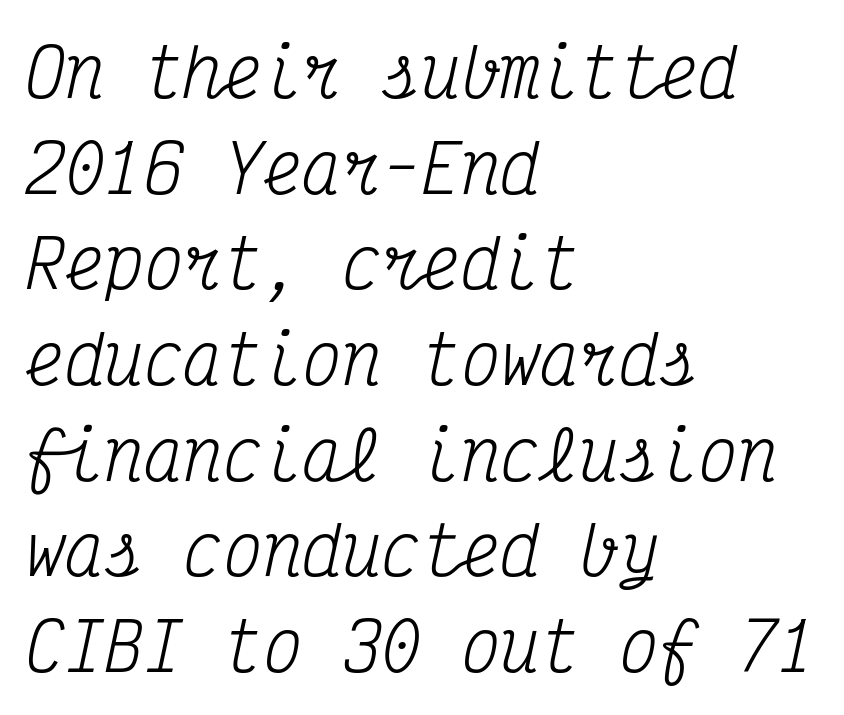
{"serif": "yes", "italic": "yes", "lean": "right", "slant_degrees": 12, "bold": "no", "weight": "regular", "width": "condensed", "stroke_contrast": "medium", "x_height": "medium", "monospaced": "yes", "underline": "no", "align": "left", "line_spacing": "normal", "line_spacing_ratio": 1.45, "letter_spacing": "normal", "letter_spacing_em": 0.0, "glyph_px": 66}
